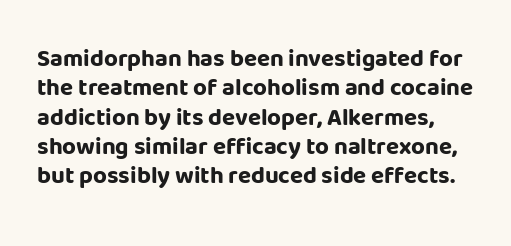
The image shows 24 px bold type, upright; set line spacing 1.22x, normal letter spacing, not underlined.
